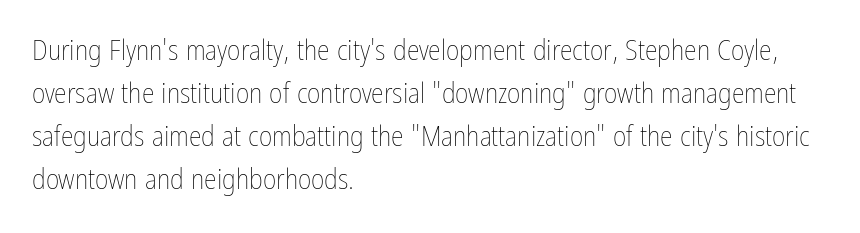
Q: Is the text bold? A: No.
Q: Is the text italic (slanted)? A: No, it is upright.
Q: Is the text underlined? A: No.
Q: How is the paragraph aligned? A: Left-aligned.
Q: Is the spacing between letters normal or unusually wide? A: Normal.
Q: Is the spacing between lines tight, normal or loose? A: Normal.
Q: Width (condensed, normal, or wide)? A: Condensed.
Q: Stroke contrast? A: Low.
Q: x-height? A: Medium.
Q: Monospaced? A: No.
